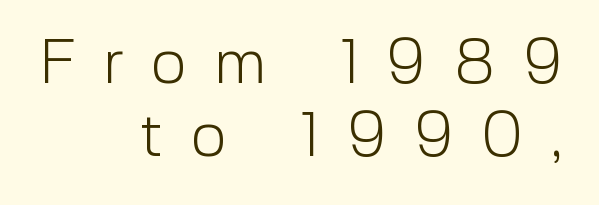
Q: Is the text bold? A: No.
Q: Is the text italic (slanted)? A: No, it is upright.
Q: Is the typeface a serif or a sans-serif typeface? A: Sans-serif.
Q: Is the text underlined? A: No.
Q: How is the paragraph aligned? A: Right-aligned.
Q: Is the spacing between letters normal or unusually wide? A: Unusually wide.
Q: Width (condensed, normal, or wide)? A: Normal.
Q: x-height? A: Medium.
Q: Monospaced? A: No.
